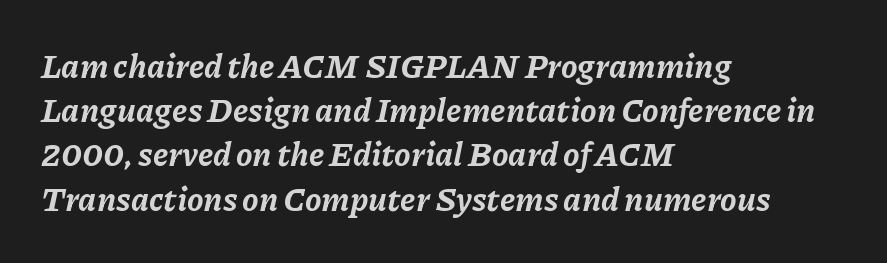
The image shows 33 px bold type, italic (leaning right); set left-aligned, normal line spacing (1.34x), normal letter spacing, not underlined; low stroke contrast and a medium x-height.
